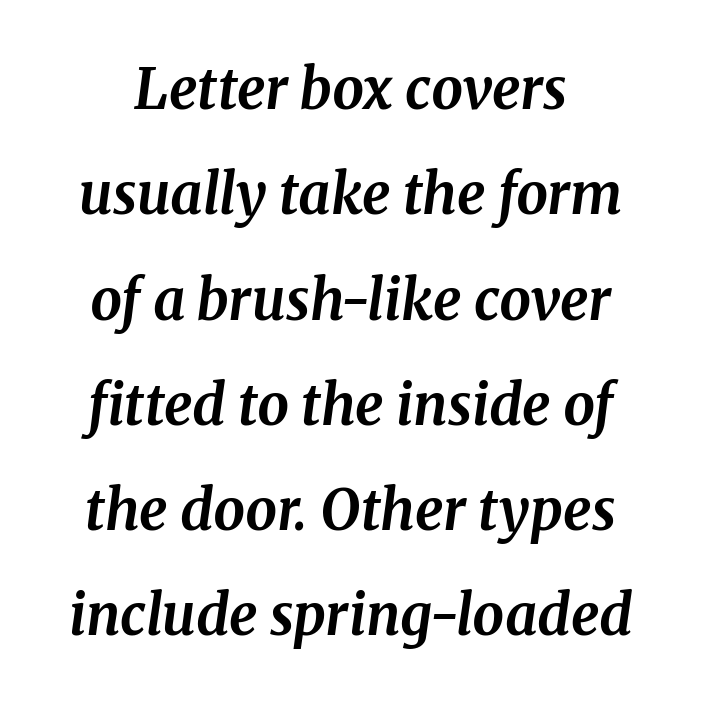
{"serif": "yes", "italic": "yes", "lean": "right", "slant_degrees": 8, "bold": "yes", "weight": "bold", "width": "normal", "stroke_contrast": "medium", "x_height": "medium", "monospaced": "no", "underline": "no", "line_spacing_ratio": 1.88, "letter_spacing": "normal", "letter_spacing_em": 0.0, "glyph_px": 56}
